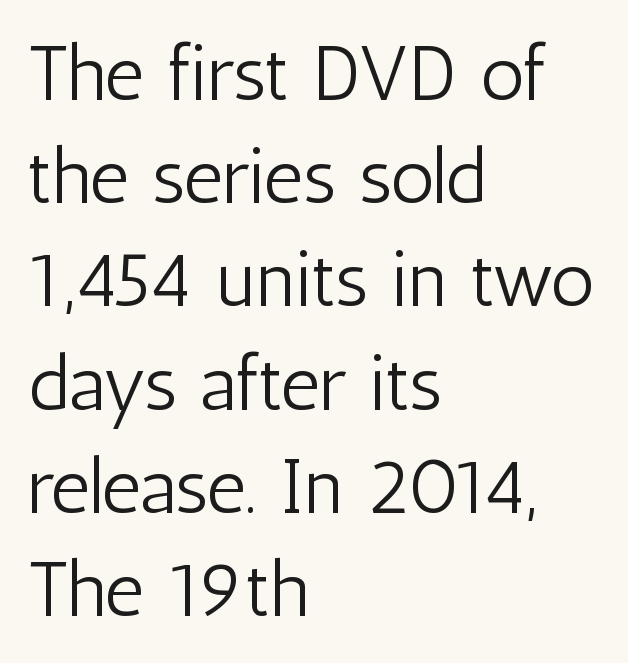
Q: Is the text bold? A: No.
Q: Is the text italic (slanted)? A: No, it is upright.
Q: Is the typeface a serif or a sans-serif typeface? A: Sans-serif.
Q: Is the text underlined? A: No.
Q: How is the paragraph aligned? A: Left-aligned.
Q: Is the spacing between letters normal or unusually wide? A: Normal.
Q: Is the spacing between lines tight, normal or loose? A: Normal.
Q: Width (condensed, normal, or wide)? A: Condensed.
Q: Stroke contrast? A: Low.
Q: x-height? A: Medium.
Q: Monospaced? A: No.
